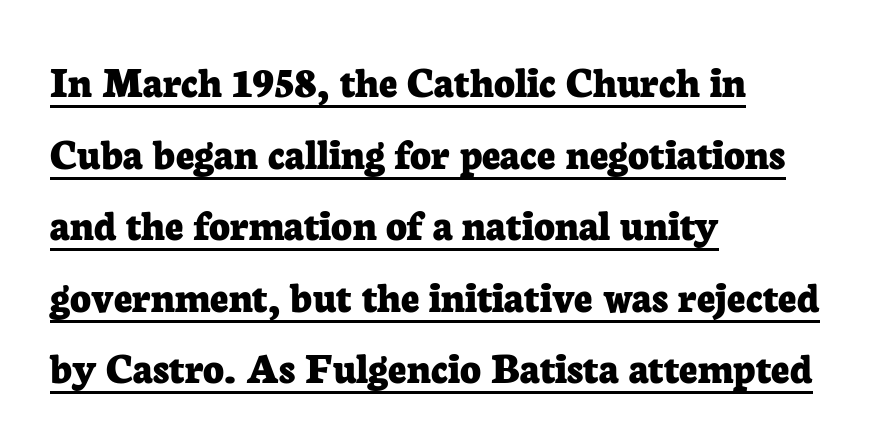
Q: Is the text bold? A: Yes.
Q: Is the text italic (slanted)? A: No, it is upright.
Q: Is the typeface a serif or a sans-serif typeface? A: Serif.
Q: Is the text underlined? A: Yes.
Q: How is the paragraph aligned? A: Left-aligned.
Q: Is the spacing between letters normal or unusually wide? A: Normal.
Q: Is the spacing between lines tight, normal or loose? A: Normal.
Q: Width (condensed, normal, or wide)? A: Normal.
Q: Stroke contrast? A: Low.
Q: x-height? A: Medium.
Q: Monospaced? A: No.
